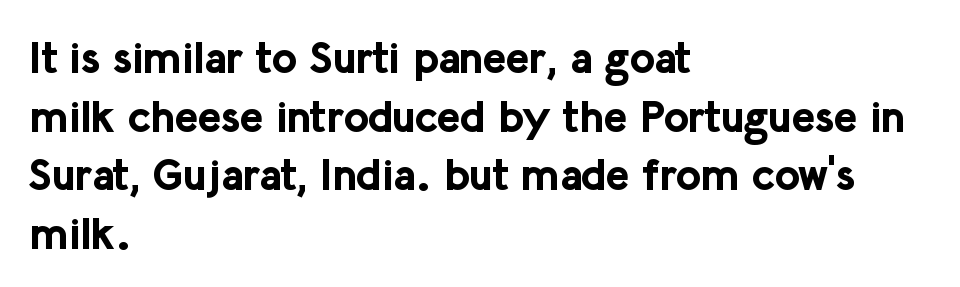
The image shows 44 px bold sans-serif type, upright; set left-aligned, normal line spacing (1.33x), normal letter spacing, not underlined; low stroke contrast and a medium x-height.
